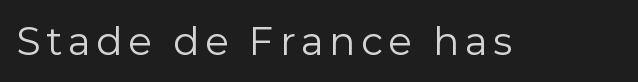
The image shows 39 px regular-weight sans-serif type, upright; set not underlined; a medium x-height.
